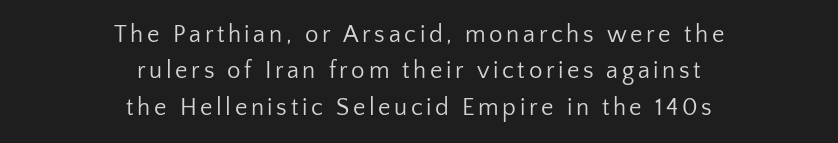
Q: Is the text bold? A: No.
Q: Is the text italic (slanted)? A: No, it is upright.
Q: Is the text underlined? A: No.
Q: How is the paragraph aligned? A: Centered.
Q: Is the spacing between lines tight, normal or loose? A: Normal.
